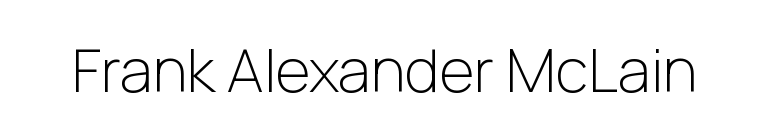
{"serif": "no", "italic": "no", "bold": "no", "weight": "light", "width": "normal", "stroke_contrast": "low", "x_height": "medium", "monospaced": "no", "underline": "no", "letter_spacing": "normal", "letter_spacing_em": 0.0, "glyph_px": 60}
